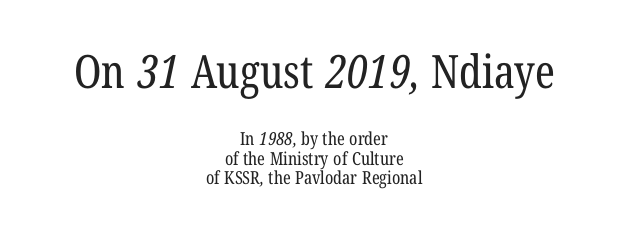
Unmarked baselines from the first word to the last. Bigger letters appear in the top chunk; the bottom chunk is reduced. Is the type heavy? It reads as light-to-regular instead. To sum up the face: it has serifs. Reading down the column, the eye jumps only a short way to each next line. Note the varied advance widths — an 'i' is clearly narrower than an 'm'.
